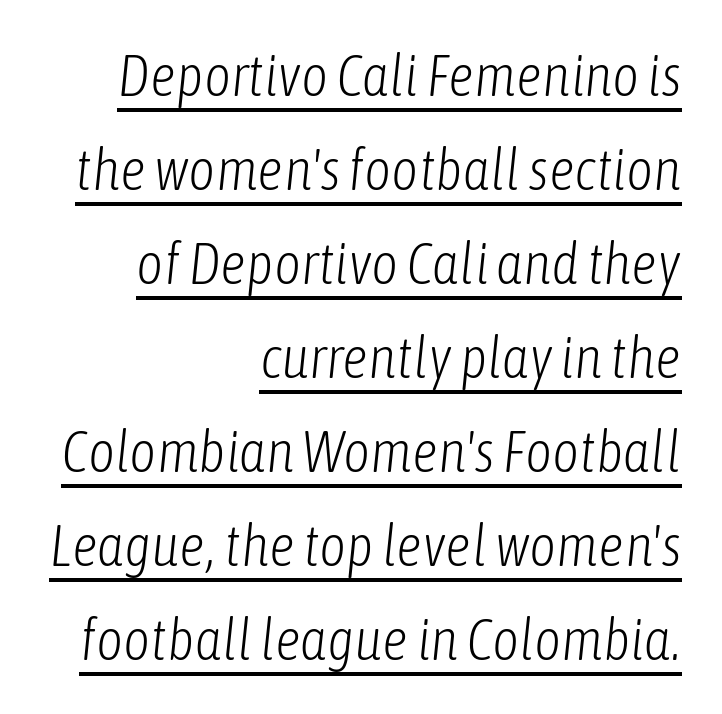
The image shows 58 px light, condensed type, italic (leaning right); set right-aligned, normal line spacing (1.62x), normal letter spacing, underlined; low stroke contrast and a medium x-height.
